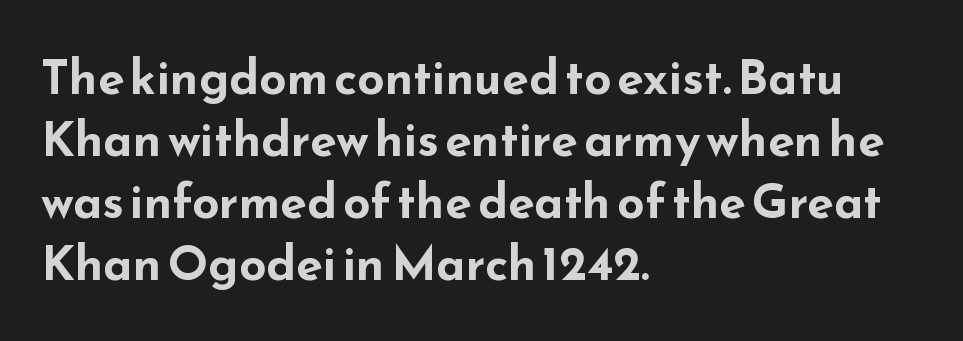
Vertical strokes here are truly vertical. Reading down the column, the eye jumps a familiar distance to each next line. Left-aligned paragraph, ragged on the right. Underlining? Definitely not there. The font is running at its bold setting.
